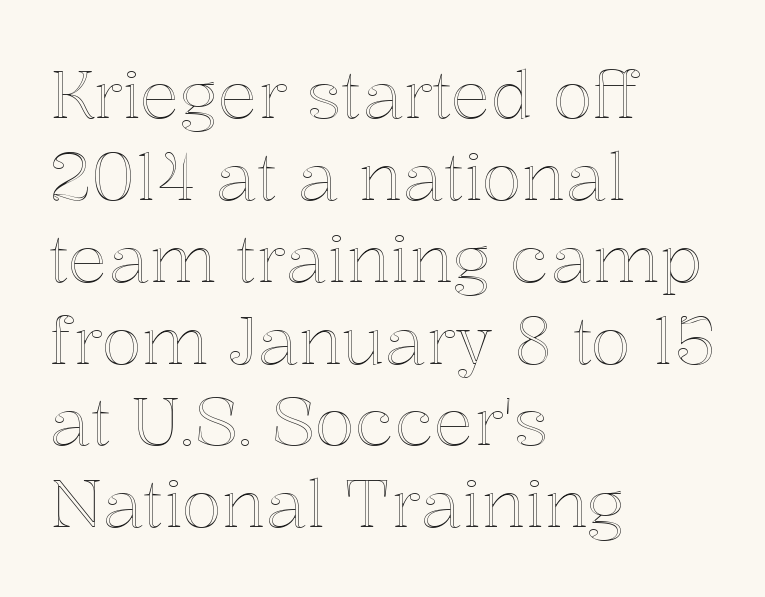
Q: Is the text italic (slanted)? A: No, it is upright.
Q: Is the text underlined? A: No.
Q: How is the paragraph aligned? A: Left-aligned.
Q: Is the spacing between letters normal or unusually wide? A: Normal.
Q: Width (condensed, normal, or wide)? A: Normal.
Q: x-height? A: Medium.
Q: Monospaced? A: No.
